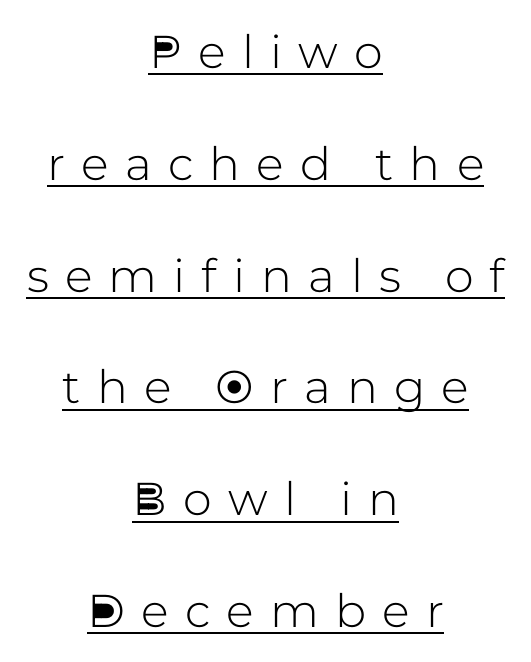
Q: Is the text italic (slanted)? A: No, it is upright.
Q: Is the typeface a serif or a sans-serif typeface? A: Sans-serif.
Q: Is the text underlined? A: Yes.
Q: How is the paragraph aligned? A: Centered.
Q: Is the spacing between letters normal or unusually wide? A: Unusually wide.
Q: Is the spacing between lines tight, normal or loose? A: Loose.
Q: Width (condensed, normal, or wide)? A: Normal.
Q: Stroke contrast? A: Low.
Q: x-height? A: Medium.
Q: Monospaced? A: No.
